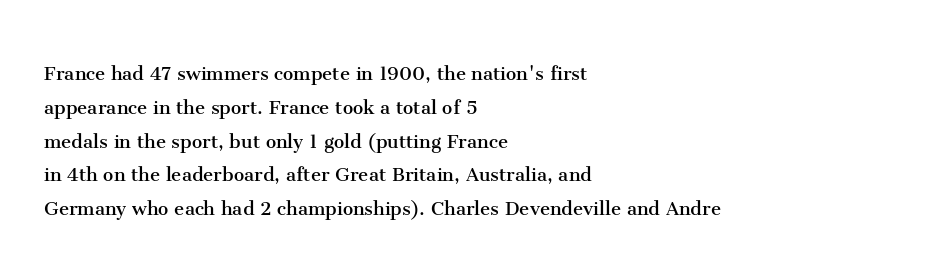
{"italic": "no", "bold": "no", "underline": "no", "align": "left", "line_spacing": "normal", "line_spacing_ratio": 1.47, "letter_spacing": "normal", "letter_spacing_em": 0.0, "glyph_px": 23}
